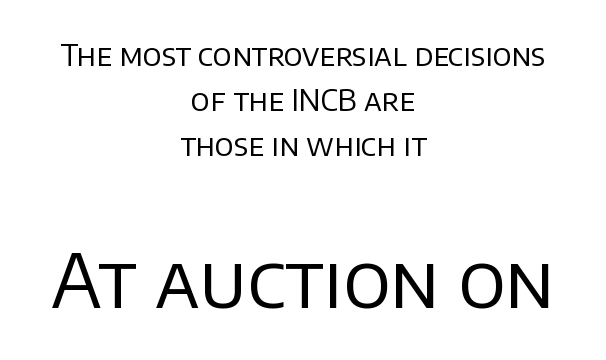
You get the small type first, then a jump to larger type. These lines stack symmetrically, like a column narrowing and widening about its center. Baseline-to-baseline distance is the conventional proportion of letter height. The letterforms sit at book weight or below.
